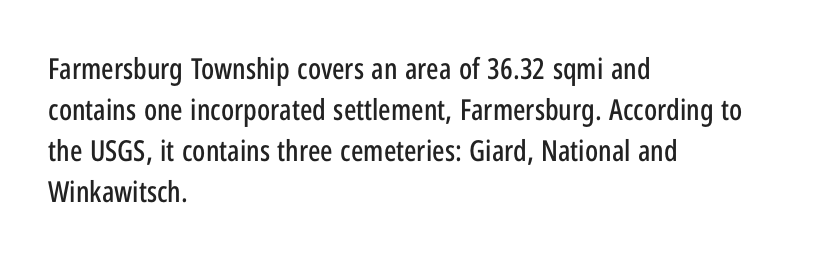
Q: Is the text italic (slanted)? A: No, it is upright.
Q: Is the typeface a serif or a sans-serif typeface? A: Sans-serif.
Q: Is the text underlined? A: No.
Q: How is the paragraph aligned? A: Left-aligned.
Q: Is the spacing between letters normal or unusually wide? A: Normal.
Q: Is the spacing between lines tight, normal or loose? A: Normal.
Q: Width (condensed, normal, or wide)? A: Condensed.
Q: Stroke contrast? A: Low.
Q: x-height? A: Medium.
Q: Monospaced? A: No.
